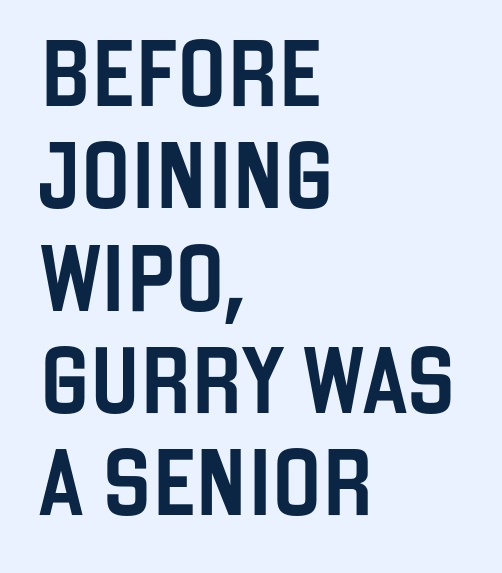
Q: Is the text italic (slanted)? A: No, it is upright.
Q: Is the typeface a serif or a sans-serif typeface? A: Sans-serif.
Q: Is the text underlined? A: No.
Q: How is the paragraph aligned? A: Left-aligned.
Q: Is the spacing between letters normal or unusually wide? A: Normal.
Q: Is the spacing between lines tight, normal or loose? A: Normal.
Q: Width (condensed, normal, or wide)? A: Condensed.
Q: Stroke contrast? A: Low.
Q: x-height? A: Large.
Q: Monospaced? A: No.
